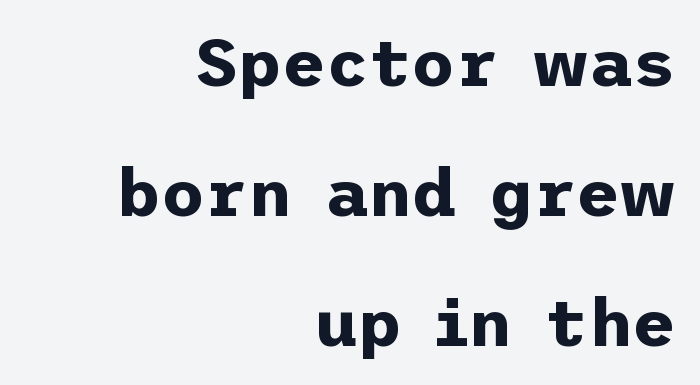
Where is the straight margin? On the right. You could fit nearly another row in the gap between these rows. These lines were composed using upright roman letters. The passage shown is emphatically bold.
